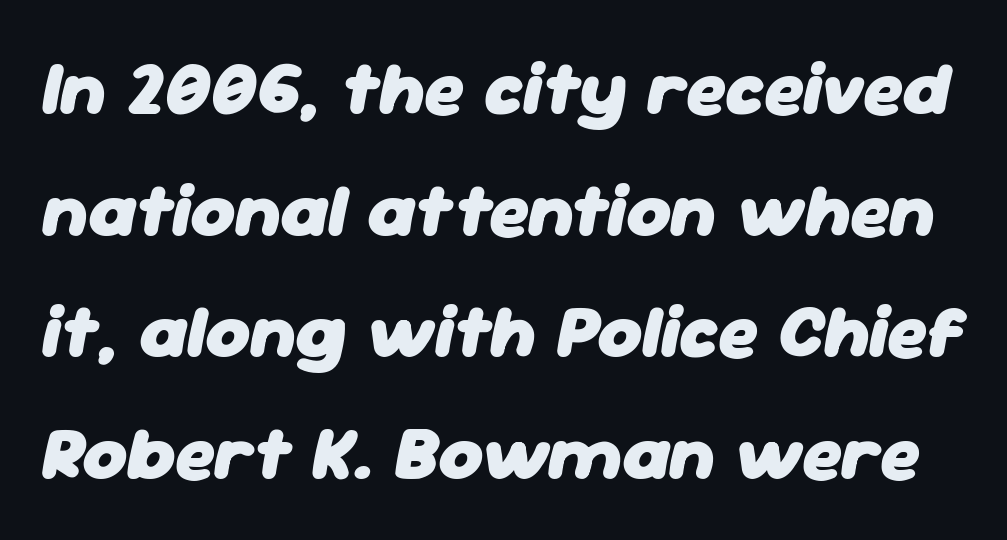
{"italic": "yes", "lean": "right", "slant_degrees": 11, "bold": "yes", "weight": "heavy", "width": "normal", "stroke_contrast": "low", "x_height": "medium", "monospaced": "no", "underline": "no", "line_spacing": "normal", "line_spacing_ratio": 1.6, "letter_spacing": "normal", "letter_spacing_em": 0.0, "glyph_px": 76}
